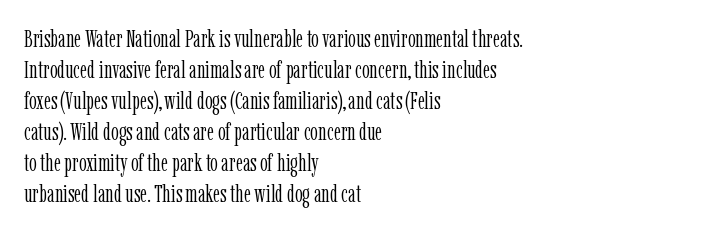
{"italic": "no", "bold": "no", "underline": "no", "align": "left", "line_spacing": "normal", "line_spacing_ratio": 1.29, "letter_spacing": "normal", "letter_spacing_em": 0.0, "glyph_px": 24}
